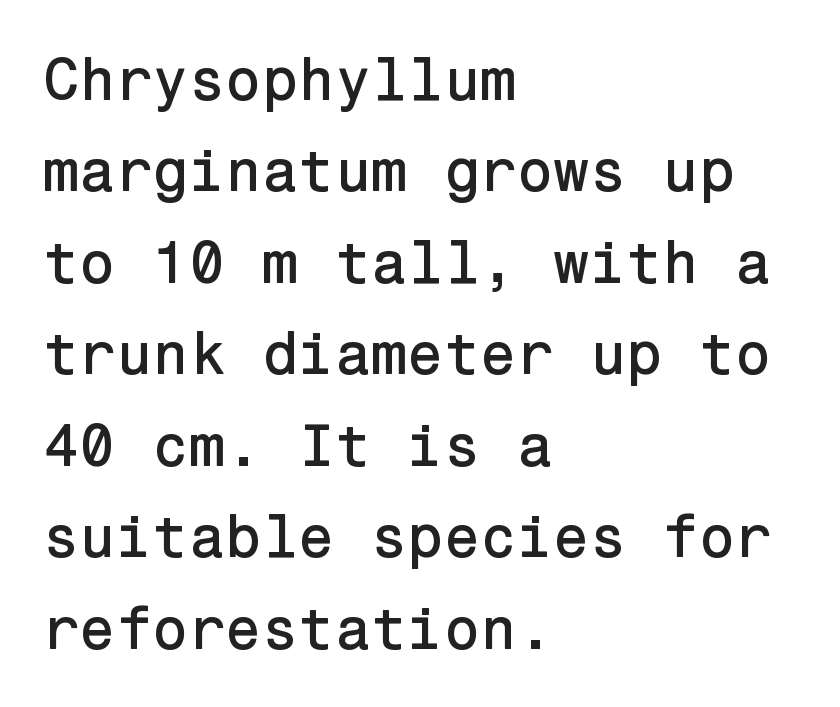
{"serif": "no", "italic": "no", "width": "normal", "stroke_contrast": "low", "x_height": "medium", "underline": "no", "align": "left", "line_spacing": "normal", "line_spacing_ratio": 1.55, "letter_spacing": "normal", "letter_spacing_em": 0.0, "glyph_px": 59}
